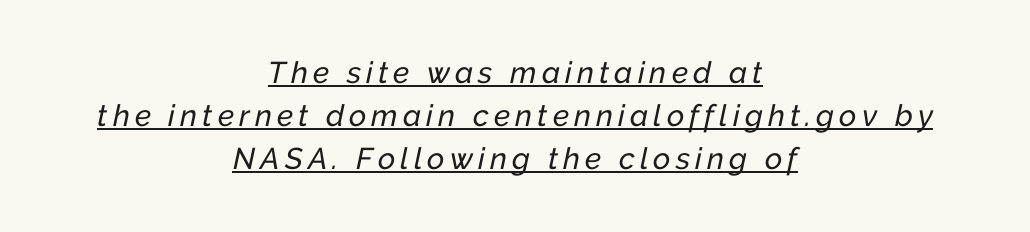
Q: Is the text italic (slanted)? A: Yes, it leans right by about 12 degrees.
Q: Is the text underlined? A: Yes.
Q: How is the paragraph aligned? A: Centered.
Q: Is the spacing between lines tight, normal or loose? A: Normal.
Q: Width (condensed, normal, or wide)? A: Normal.
Q: Stroke contrast? A: Low.
Q: x-height? A: Medium.
Q: Monospaced? A: No.
